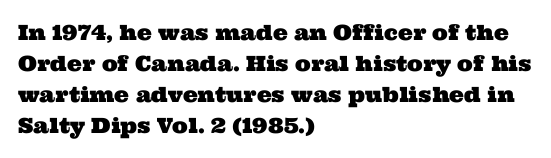
Q: Is the text underlined? A: No.
Q: How is the paragraph aligned? A: Left-aligned.
Q: Is the spacing between letters normal or unusually wide? A: Normal.
Q: Is the spacing between lines tight, normal or loose? A: Normal.
